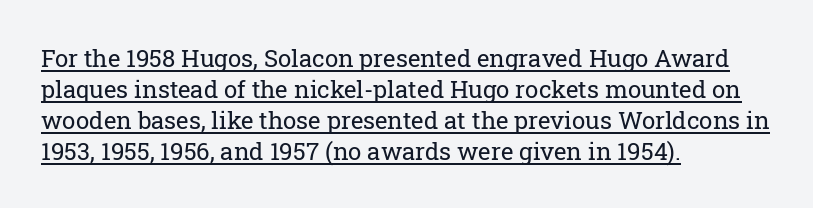
Left-aligned paragraph, ragged on the right. The letters stand straight up with perfectly vertical stems. A typesetter would call this leading conventional body-copy spacing. There is no visible air inserted between adjacent glyphs. Stems here are at most as thick as an everyday book face.
